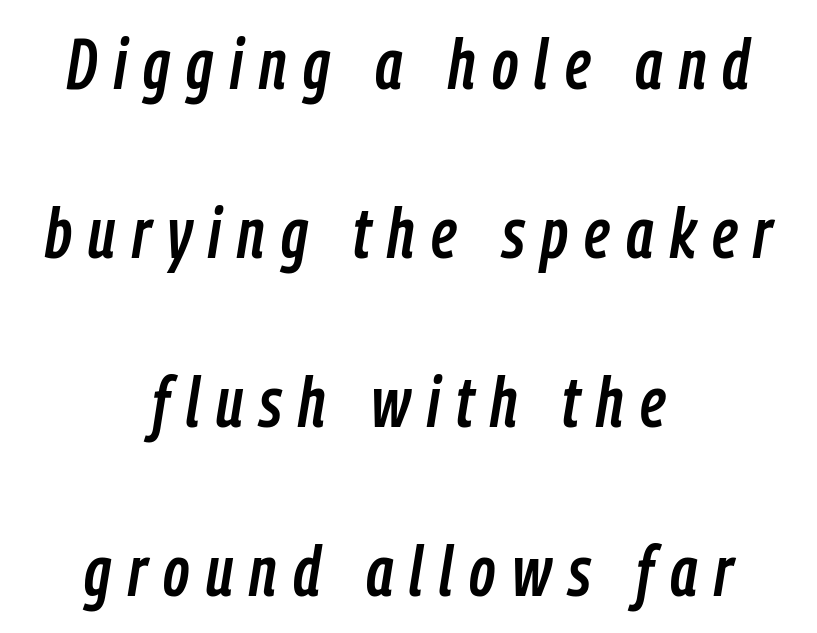
Q: Is the text italic (slanted)? A: Yes, it leans right by about 9 degrees.
Q: Is the text underlined? A: No.
Q: How is the paragraph aligned? A: Centered.
Q: Is the spacing between letters normal or unusually wide? A: Unusually wide.
Q: Is the spacing between lines tight, normal or loose? A: Loose.
Q: Width (condensed, normal, or wide)? A: Condensed.
Q: Stroke contrast? A: Low.
Q: x-height? A: Medium.
Q: Monospaced? A: No.
